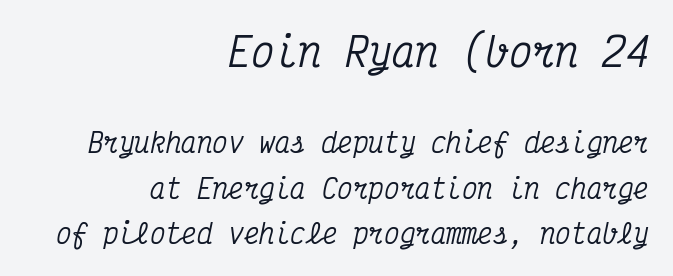
{"serif": "yes", "italic": "yes", "lean": "right", "slant_degrees": 12, "width": "condensed", "stroke_contrast": "medium", "x_height": "medium", "monospaced": "yes", "underline": "no", "align": "right", "line_spacing_ratio": 1.76, "letter_spacing": "normal", "letter_spacing_em": 0.0, "larger_block": "first", "size_ratio": 1.5, "glyph_px": 39}
